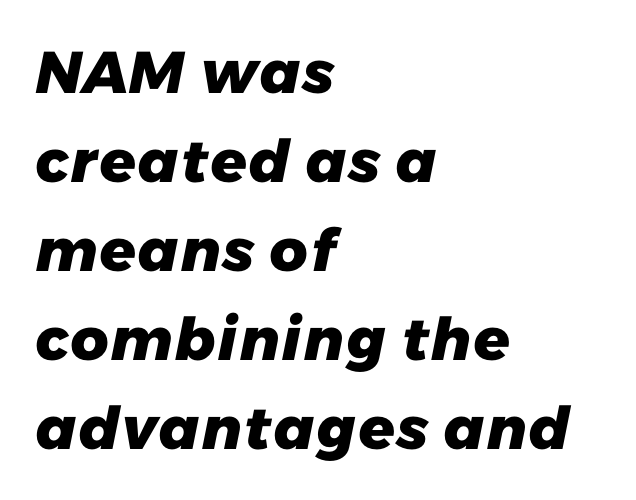
{"serif": "no", "bold": "yes", "weight": "heavy", "width": "normal", "stroke_contrast": "low", "x_height": "medium", "monospaced": "no", "underline": "no", "align": "left", "line_spacing": "normal", "line_spacing_ratio": 1.51, "letter_spacing": "normal", "letter_spacing_em": 0.0, "glyph_px": 59}
